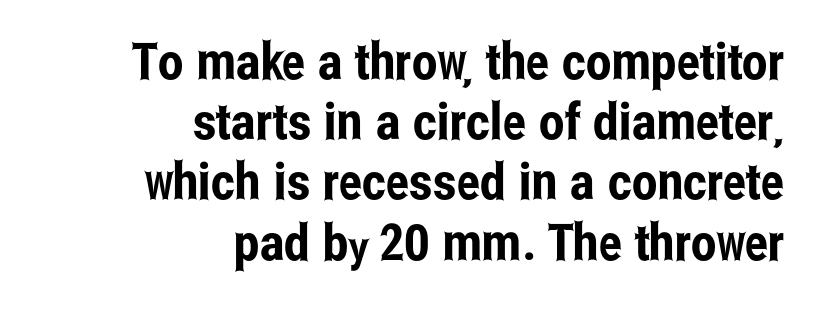
{"serif": "no", "italic": "no", "width": "condensed", "stroke_contrast": "low", "x_height": "medium", "monospaced": "no", "underline": "no", "align": "right", "line_spacing_ratio": 1.18, "letter_spacing": "normal", "letter_spacing_em": 0.0, "glyph_px": 51}
